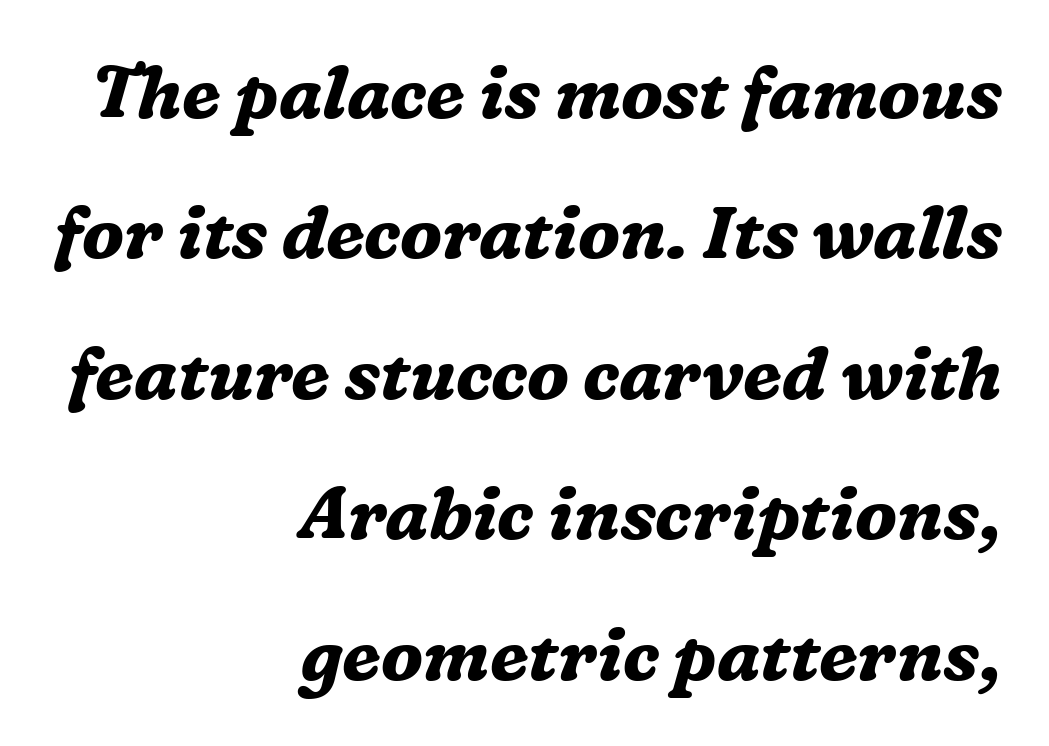
{"serif": "yes", "italic": "yes", "lean": "right", "slant_degrees": 16, "bold": "yes", "weight": "bold", "width": "normal", "stroke_contrast": "medium", "x_height": "medium", "monospaced": "no", "underline": "no", "align": "right", "line_spacing": "loose", "line_spacing_ratio": 1.95, "letter_spacing": "normal", "letter_spacing_em": 0.0, "glyph_px": 72}
